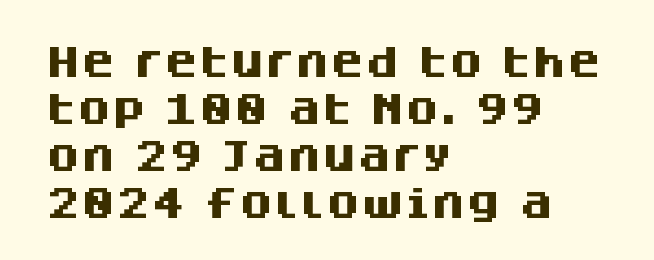
The image shows 35 px heavy sans-serif type, upright; set left-aligned, normal line spacing (1.34x), normal letter spacing, not underlined; medium stroke contrast and a large x-height.
